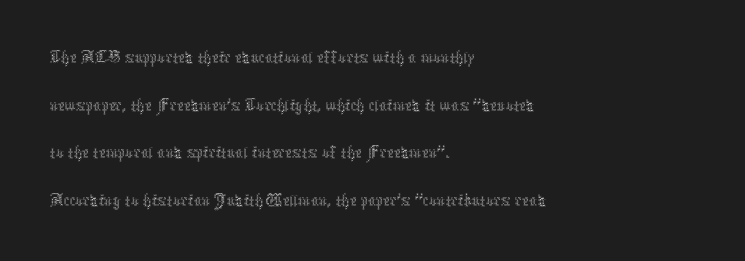
Stroke thickness stays within the range of a standard reading face or lighter. Left-aligned paragraph, ragged on the right. Is this a fixed-width face? No — the glyphs have proportional, varying widths. Spacing between characters is what you'd get straight out of the box.
